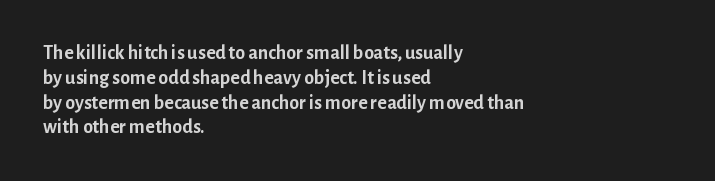
Line starts are locked; line ends wander. Tracking value appears to be zero — textbook default spacing. Style check: upright. Rule under the text: the space is simply empty. Heavy-handed strokes throughout: this text is bold.
